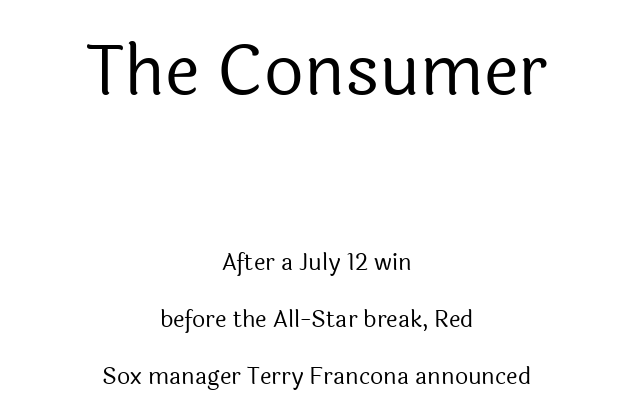
{"serif": "no", "italic": "no", "bold": "no", "weight": "regular", "width": "normal", "x_height": "medium", "monospaced": "no", "underline": "no", "align": "center", "line_spacing": "loose", "line_spacing_ratio": 2.48, "letter_spacing": "normal", "letter_spacing_em": 0.0, "larger_block": "first", "size_ratio": 3.0, "glyph_px": 69}
